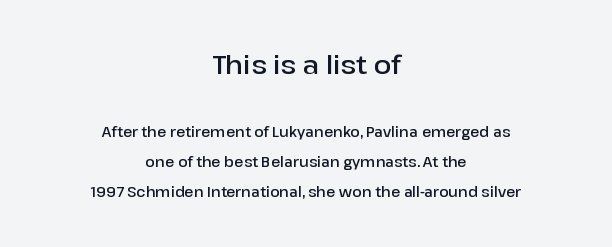
Q: Is the text bold? A: Semi-bold.
Q: Is the text italic (slanted)? A: No, it is upright.
Q: Is the text underlined? A: No.
Q: How is the paragraph aligned? A: Centered.
Q: Is the spacing between letters normal or unusually wide? A: Normal.
Q: Is the spacing between lines tight, normal or loose? A: Loose.
Q: Which block of text is set in a larger size, the first (top) or the second (bottom)? A: The first (top) one.
